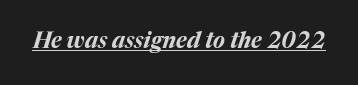
The image shows 22 px bold type, italic (leaning right); set normal letter spacing, underlined.
